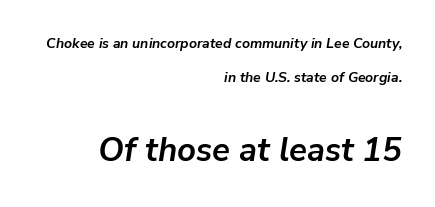
The lines are spread far apart with generous leading. Larger block? The one below; the one above is distinctly smaller. These lines stack with their right ends in a neat column. Think of a printed novel: that variable character pitch is what you see here.
